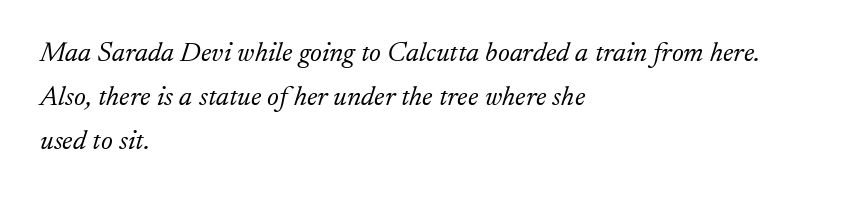
The typeface chosen for these lines features serifs. Characters follow at the spacing the type designer built in. A typesetter would call this proportional, since set widths differ per character. You can tell it's italic because the verticals aren't actually vertical. If you measured baseline to baseline, you'd find a middling distance.
